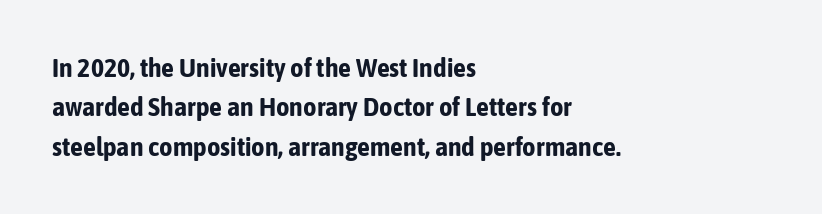
The image shows 26 px bold type, upright; set left-aligned, normal line spacing (1.51x), normal letter spacing, not underlined.
